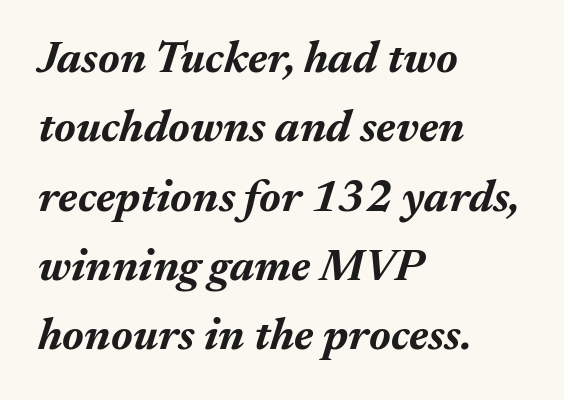
{"italic": "yes", "lean": "right", "slant_degrees": 17, "bold": "yes", "weight": "bold", "width": "normal", "stroke_contrast": "medium", "x_height": "medium", "monospaced": "no", "underline": "no", "align": "left", "line_spacing": "normal", "line_spacing_ratio": 1.54, "letter_spacing": "normal", "letter_spacing_em": 0.0, "glyph_px": 45}
